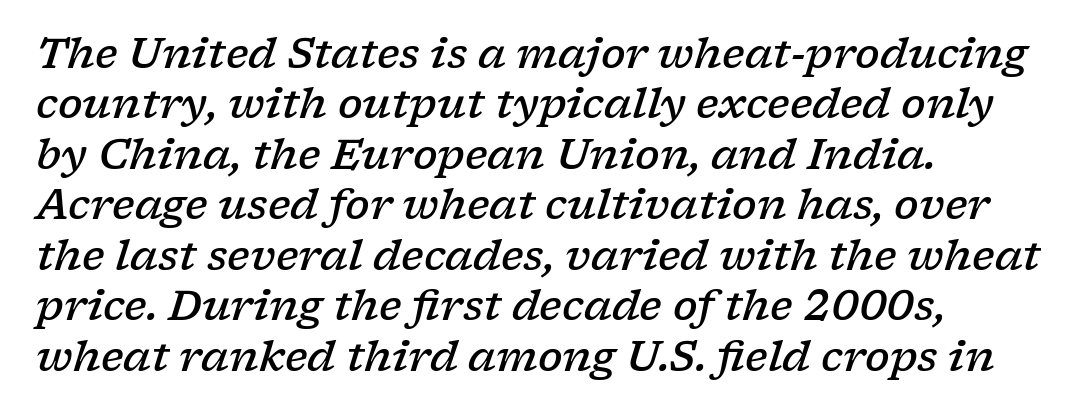
In terms of posture, this sample is oblique. The lines are quadded left. The baseline area is clear. The tracking reads as untouched default to a designer's eye. A fair bit of extra ink — the face is semibold, not bold. Note the varied advance widths — an 'i' is clearly narrower than an 'm'.
